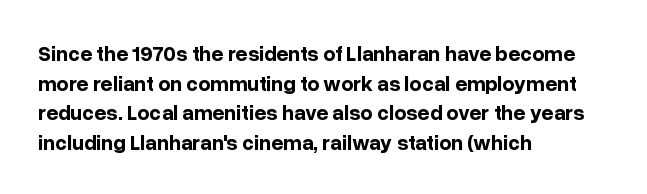
Q: Is the text bold? A: Yes.
Q: Is the text italic (slanted)? A: No, it is upright.
Q: Is the text underlined? A: No.
Q: How is the paragraph aligned? A: Left-aligned.
Q: Is the spacing between letters normal or unusually wide? A: Normal.
Q: Is the spacing between lines tight, normal or loose? A: Normal.
